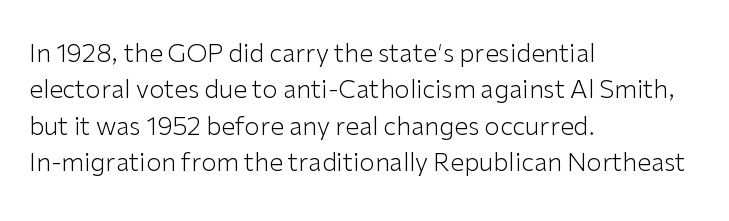
The image shows 25 px text type, upright; set left-aligned, normal line spacing (1.46x), normal letter spacing, not underlined.
